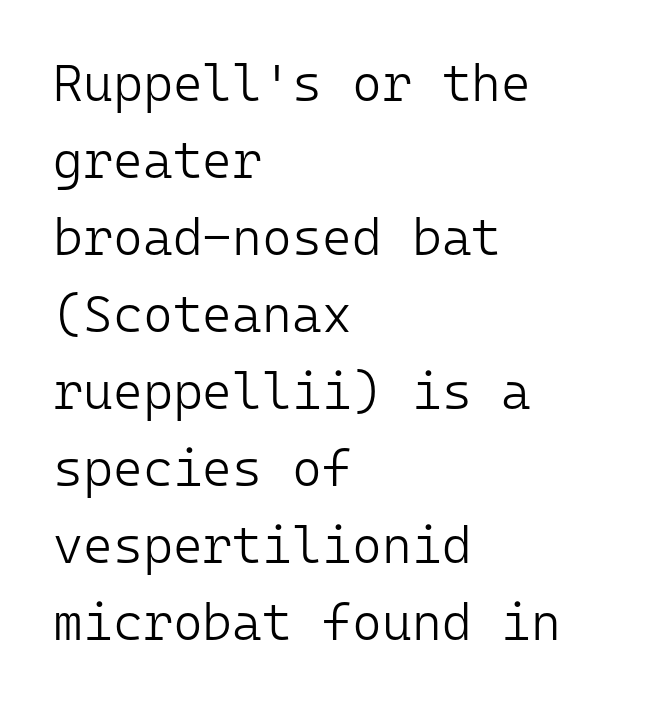
Weight: not bold — regular or lighter. Think of a typewriter: that constant character pitch is what you see here. Check where the strokes stop: nothing finishes them off — pure sans. One-word summary of the alignment: left. The area under the type is left untouched.
